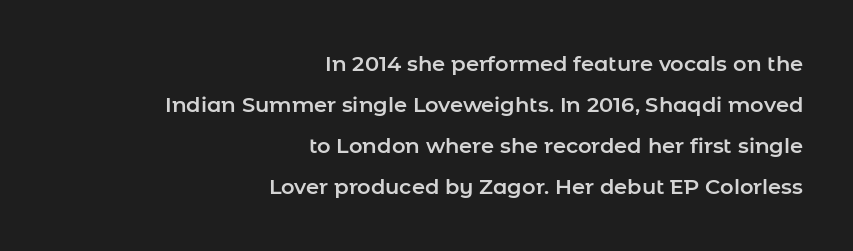
The gaps between neighbouring characters are ordinary and unremarkable. Leading is clearly above the norm, producing a sparse column. The rendering anchors every line to the right-hand side. A roman cut, with each character standing at attention. Honestly, there is no underline to notice here at all.
